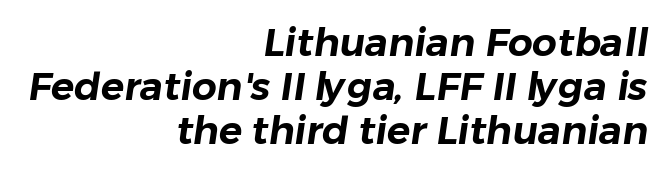
{"serif": "no", "width": "normal", "stroke_contrast": "low", "x_height": "medium", "monospaced": "no", "underline": "no", "align": "right", "line_spacing": "tight", "line_spacing_ratio": 1.13, "letter_spacing": "normal", "letter_spacing_em": 0.0, "glyph_px": 39}
